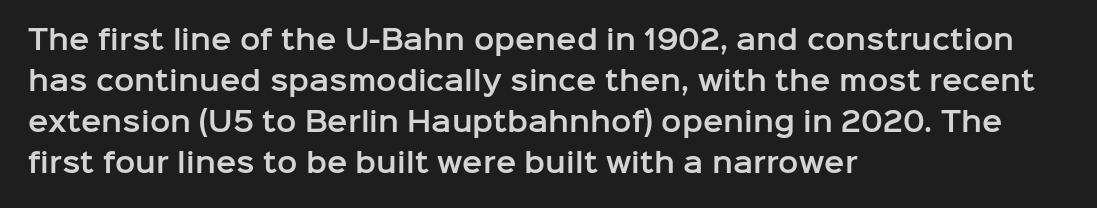
{"italic": "no", "underline": "no", "align": "left", "line_spacing": "normal", "line_spacing_ratio": 1.52, "letter_spacing": "normal", "letter_spacing_em": 0.0, "glyph_px": 27}
